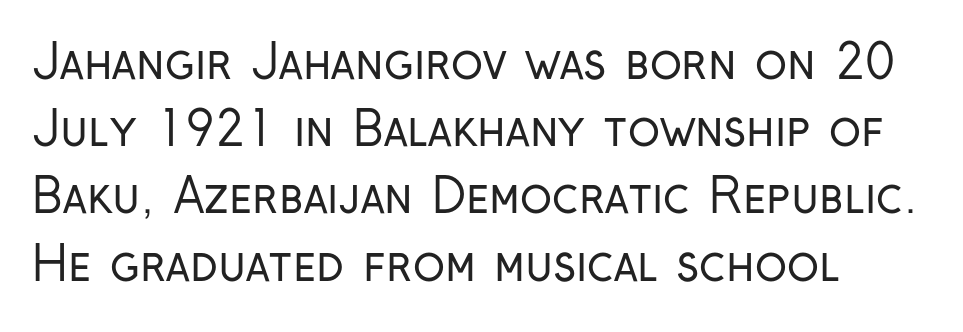
The image shows 47 px regular-weight, condensed sans-serif type, upright; set left-aligned, normal line spacing (1.43x), normal letter spacing, not underlined; low stroke contrast and a medium x-height.
